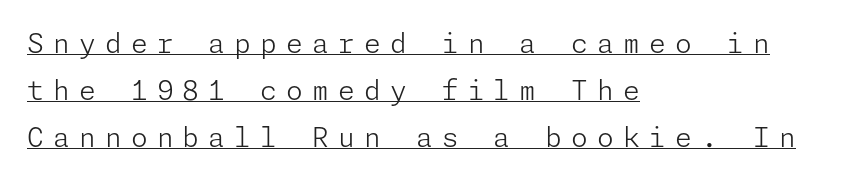
{"italic": "no", "bold": "no", "underline": "yes", "align": "left", "line_spacing_ratio": 1.74, "letter_spacing": "wide", "letter_spacing_em": 0.34, "glyph_px": 27}
